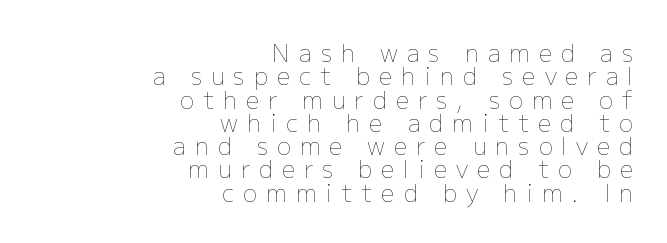
The image shows 24 px text type, upright; set right-aligned, tight line spacing (0.97x), unusually wide letter spacing (+0.37 em), not underlined.
